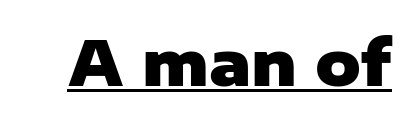
{"serif": "no", "italic": "no", "bold": "yes", "weight": "heavy", "width": "normal", "stroke_contrast": "low", "x_height": "medium", "monospaced": "no", "underline": "yes", "letter_spacing": "normal", "letter_spacing_em": 0.0, "glyph_px": 63}
